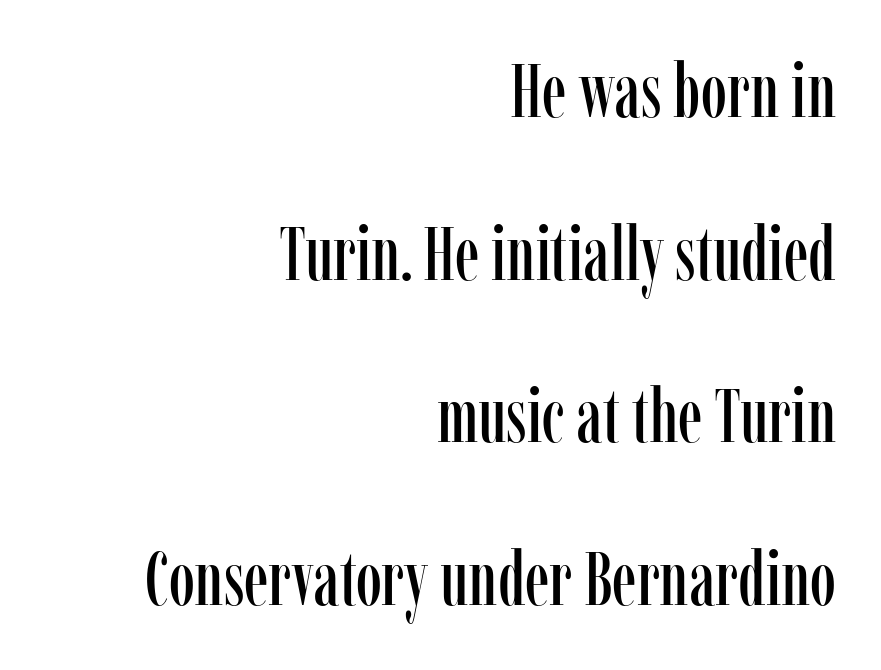
The image shows 75 px condensed serif type, upright; set right-aligned, loose line spacing (2.17x), normal letter spacing, not underlined; low stroke contrast and a medium x-height.
